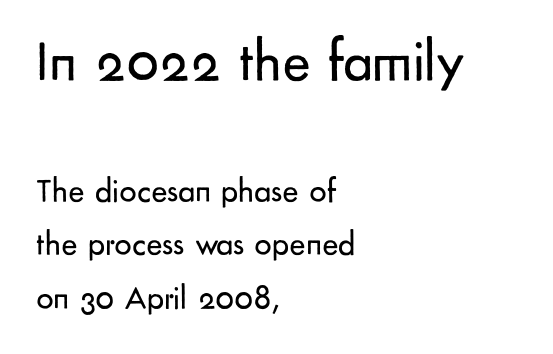
Q: Is the text bold? A: No.
Q: Is the text italic (slanted)? A: No, it is upright.
Q: Is the typeface a serif or a sans-serif typeface? A: Sans-serif.
Q: Is the text underlined? A: No.
Q: How is the paragraph aligned? A: Left-aligned.
Q: Is the spacing between letters normal or unusually wide? A: Normal.
Q: Is the spacing between lines tight, normal or loose? A: Normal.
Q: Which block of text is set in a larger size, the first (top) or the second (bottom)? A: The first (top) one.
Q: Width (condensed, normal, or wide)? A: Normal.
Q: Stroke contrast? A: Low.
Q: x-height? A: Small.
Q: Monospaced? A: No.
